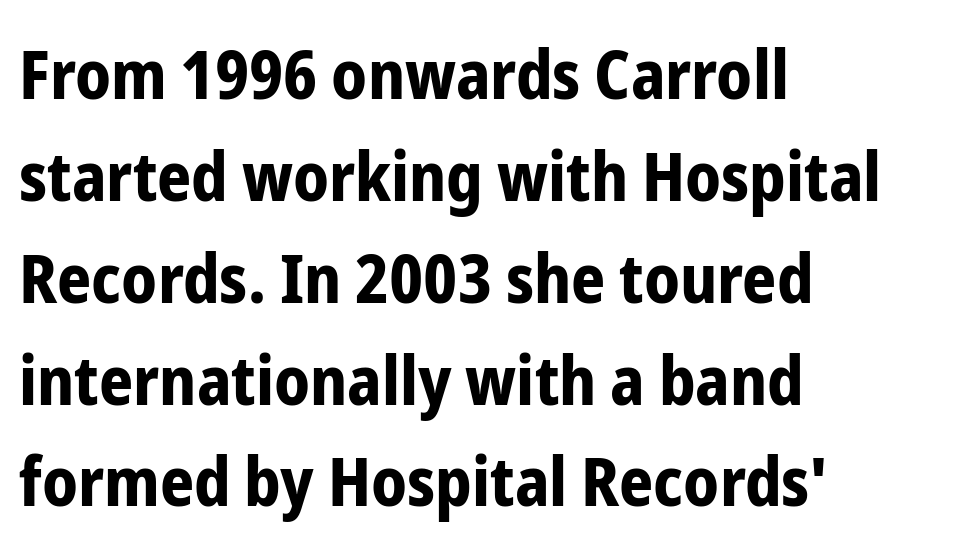
Q: Is the text bold? A: Yes.
Q: Is the text italic (slanted)? A: No, it is upright.
Q: Is the typeface a serif or a sans-serif typeface? A: Sans-serif.
Q: Is the text underlined? A: No.
Q: How is the paragraph aligned? A: Left-aligned.
Q: Is the spacing between letters normal or unusually wide? A: Normal.
Q: Is the spacing between lines tight, normal or loose? A: Normal.
Q: Width (condensed, normal, or wide)? A: Condensed.
Q: Stroke contrast? A: Low.
Q: x-height? A: Medium.
Q: Monospaced? A: No.
